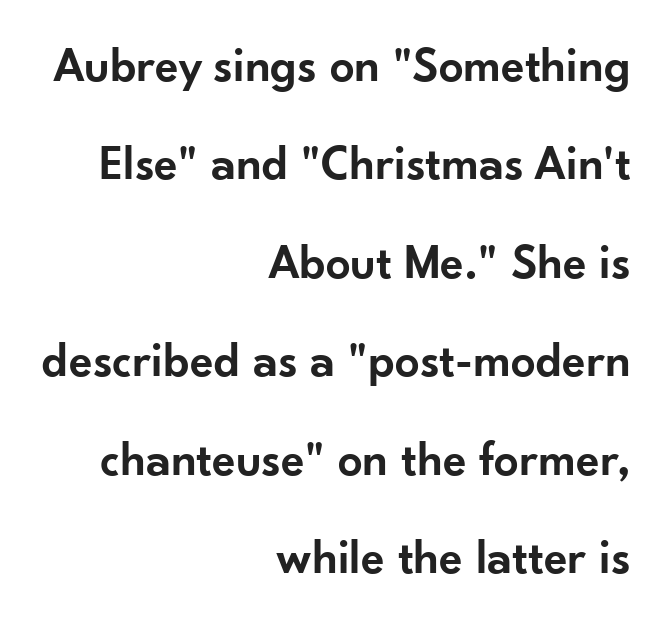
Right-aligned paragraph, ragged on the left. Students, this is semibold: more ink than regular, less than bold. The space beneath each line is pristine and unruled. Short note: letters normally spaced. Do the characters align in a grid? No, the font is proportional. Is this a sans? Yes — the strokes have no serifs.
